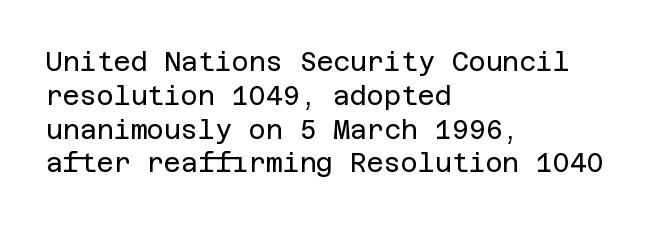
Q: Is the text bold? A: No.
Q: Is the text italic (slanted)? A: No, it is upright.
Q: Is the text underlined? A: No.
Q: How is the paragraph aligned? A: Left-aligned.
Q: Is the spacing between letters normal or unusually wide? A: Normal.
Q: Is the spacing between lines tight, normal or loose? A: Normal.
